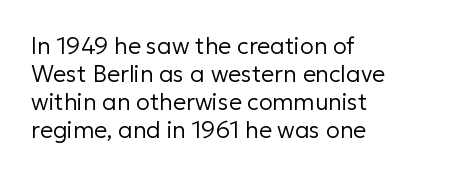
The image shows 23 px text type, upright; set left-aligned, line spacing 1.22x, normal letter spacing, not underlined.
